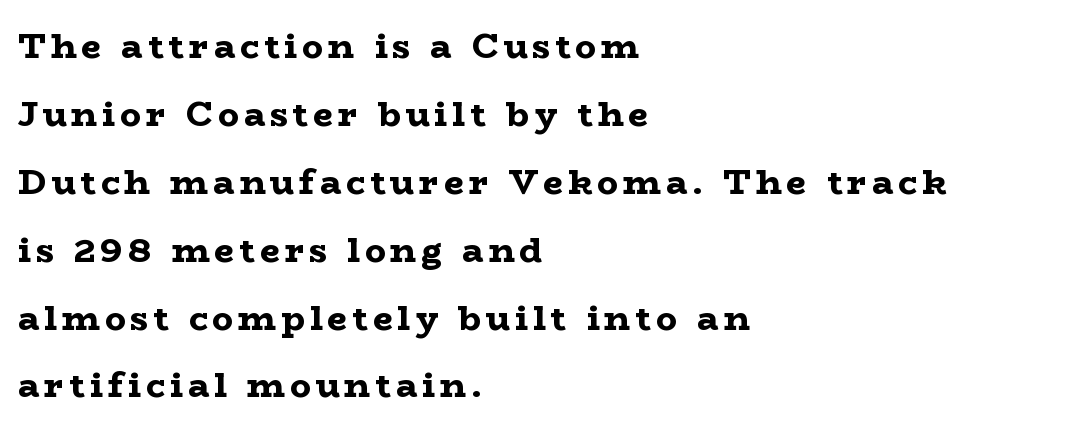
Characters remain perfectly vertical along every line. Is the type bold? Yes — the strokes are clearly thick and heavy. The rendering uses a large line-height, opening up the rows. The ragged edge is on the right, which tells us the setting is flush left. This sample uses a serif face.
